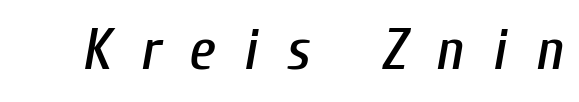
{"italic": "yes", "lean": "right", "slant_degrees": 10, "width": "condensed", "stroke_contrast": "low", "x_height": "medium", "monospaced": "no", "underline": "no", "letter_spacing": "wide", "letter_spacing_em": 0.5, "glyph_px": 58}
